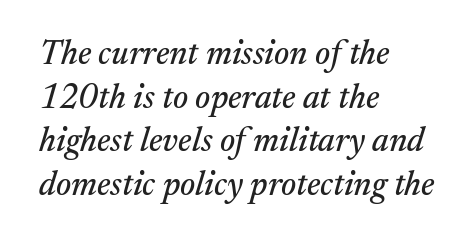
The image shows 34 px serif type, italic (leaning right); set left-aligned, normal line spacing (1.28x), normal letter spacing, not underlined; medium stroke contrast and a medium x-height.
